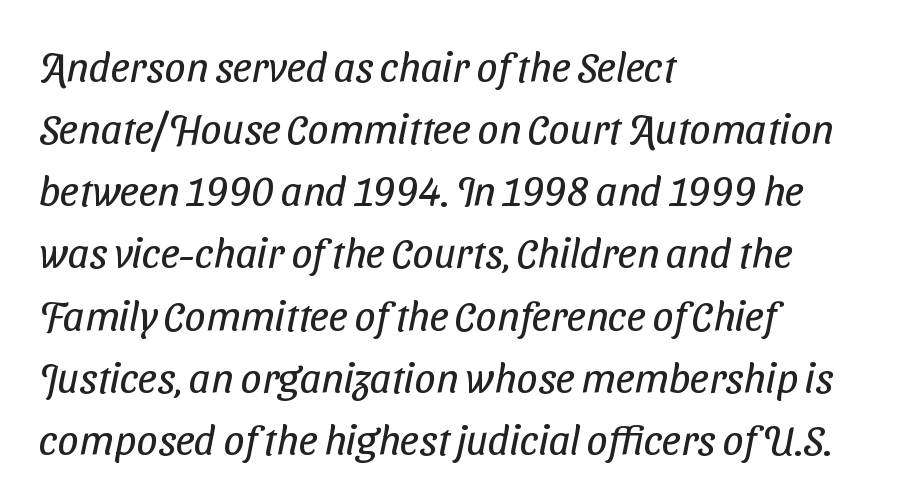
Q: Is the text bold? A: No.
Q: Is the typeface a serif or a sans-serif typeface? A: Sans-serif.
Q: Is the text underlined? A: No.
Q: How is the paragraph aligned? A: Left-aligned.
Q: Is the spacing between letters normal or unusually wide? A: Normal.
Q: Is the spacing between lines tight, normal or loose? A: Normal.
Q: Width (condensed, normal, or wide)? A: Condensed.
Q: Stroke contrast? A: Low.
Q: x-height? A: Medium.
Q: Monospaced? A: No.
